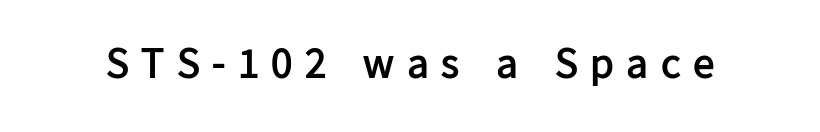
This sample has the flowing, uneven cadence of proportional lettering. A full-strength bold gives these letters their thick strokes. Students, note that the glyphs here are deliberately spaced far apart. Rule under the text: the space is simply empty.
